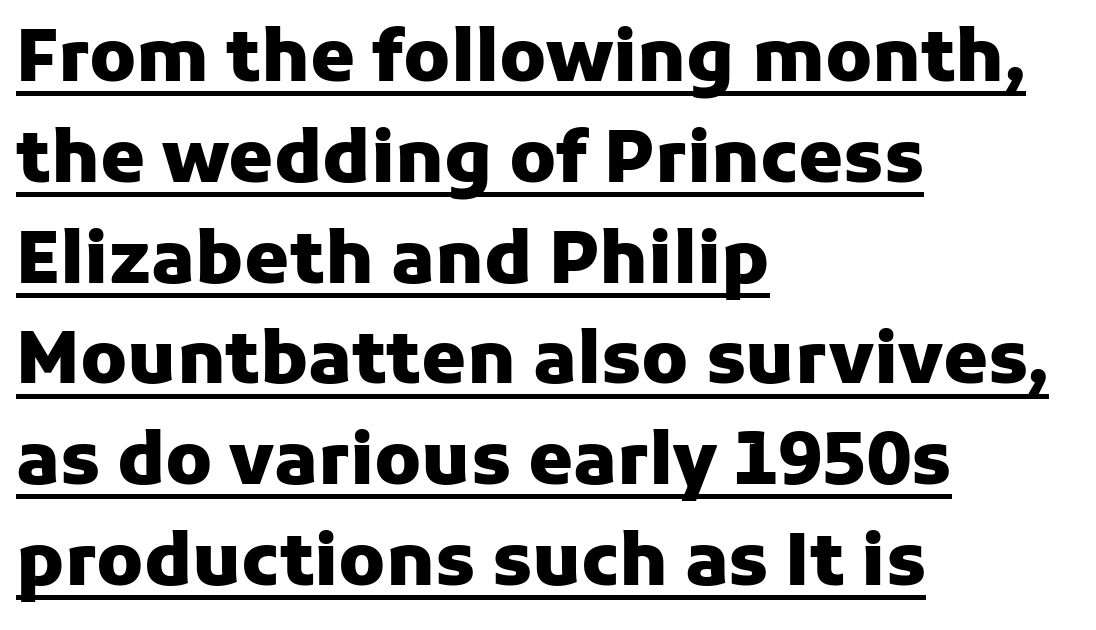
The passage is arranged the way most books set body copy — flush left. These lines are rendered in a variable-pitch font. Is the letter spacing exaggerated? No — it looks like the ordinary default. Is there an underline? Yes — a line sits under the letters.
